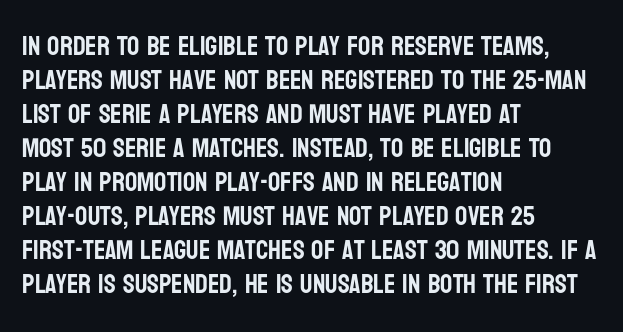
Q: Is the text italic (slanted)? A: No, it is upright.
Q: Is the text underlined? A: No.
Q: How is the paragraph aligned? A: Left-aligned.
Q: Is the spacing between letters normal or unusually wide? A: Normal.
Q: Is the spacing between lines tight, normal or loose? A: Normal.
